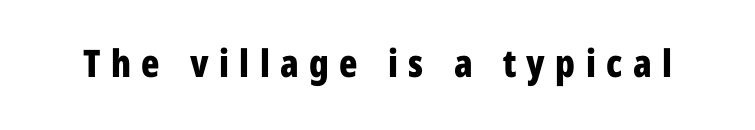
Q: Is the text bold? A: Yes.
Q: Is the text italic (slanted)? A: No, it is upright.
Q: Is the typeface a serif or a sans-serif typeface? A: Sans-serif.
Q: Is the text underlined? A: No.
Q: Is the spacing between letters normal or unusually wide? A: Unusually wide.
Q: Width (condensed, normal, or wide)? A: Condensed.
Q: Stroke contrast? A: Low.
Q: x-height? A: Medium.
Q: Monospaced? A: No.
